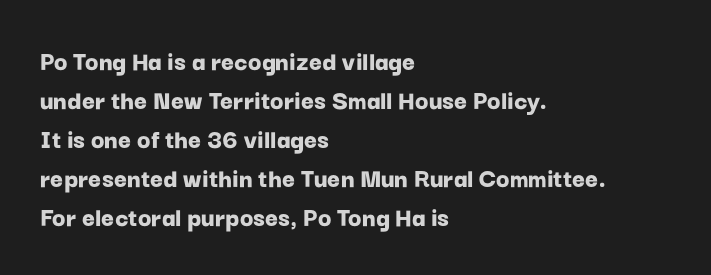
Q: Is the text bold? A: Yes.
Q: Is the text italic (slanted)? A: No, it is upright.
Q: Is the typeface a serif or a sans-serif typeface? A: Sans-serif.
Q: Is the text underlined? A: No.
Q: How is the paragraph aligned? A: Left-aligned.
Q: Is the spacing between letters normal or unusually wide? A: Normal.
Q: Is the spacing between lines tight, normal or loose? A: Normal.
Q: Width (condensed, normal, or wide)? A: Normal.
Q: Stroke contrast? A: Low.
Q: x-height? A: Medium.
Q: Monospaced? A: No.
